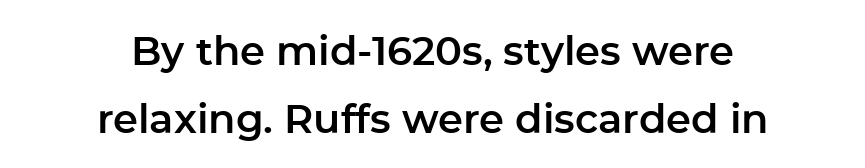
Observe the ordinary spacing: letters are neighbours, not strangers. If you drew a line through each stem, it would be perfectly vertical. Evenly set lines give the paragraph a standard silhouette. Plain, unruled lines of type.
